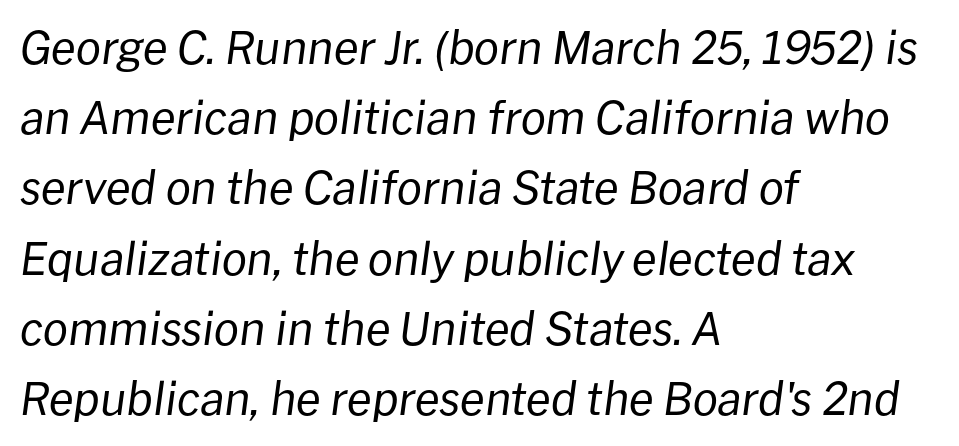
The image shows 45 px regular-weight type, italic (leaning right); set left-aligned, normal line spacing (1.56x), normal letter spacing, not underlined; low stroke contrast and a medium x-height.
